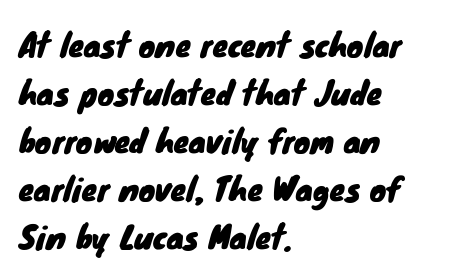
{"serif": "no", "width": "normal", "stroke_contrast": "low", "x_height": "small", "monospaced": "no", "underline": "no", "align": "left", "line_spacing": "normal", "line_spacing_ratio": 1.55, "letter_spacing": "normal", "letter_spacing_em": 0.0, "glyph_px": 31}
